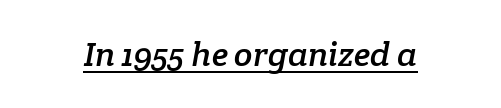
Q: Is the typeface a serif or a sans-serif typeface? A: Serif.
Q: Is the text underlined? A: Yes.
Q: Is the spacing between letters normal or unusually wide? A: Normal.
Q: Width (condensed, normal, or wide)? A: Normal.
Q: Stroke contrast? A: Low.
Q: x-height? A: Medium.
Q: Monospaced? A: No.
